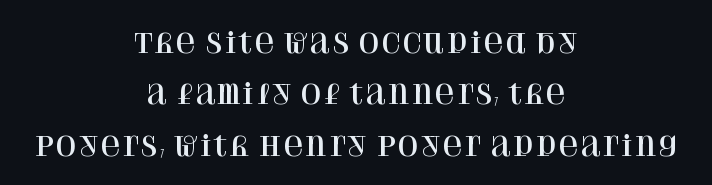
{"italic": "no", "underline": "no", "align": "center", "line_spacing": "loose", "line_spacing_ratio": 1.9, "letter_spacing": "normal", "letter_spacing_em": 0.0, "glyph_px": 27}
